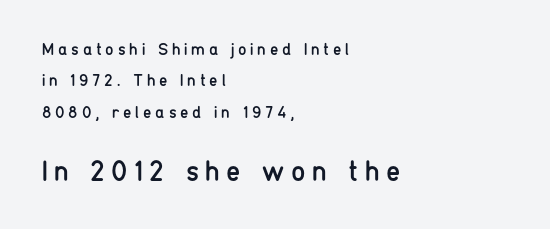
These lines are composed in type without serifs. Varying glyph widths throughout — classic text-font behaviour. Caption: upper text group reduced, lower text group enlarged. The horizontal fit of the characters is loose and conspicuously gappy. Caption: multi-line text, flush left, ragged right.
